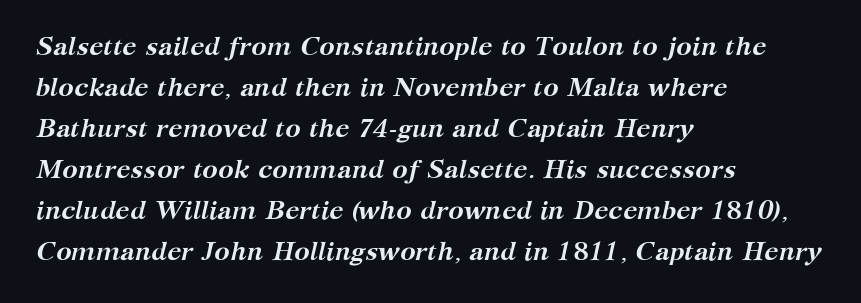
Q: Is the text bold? A: Yes.
Q: Is the text italic (slanted)? A: Yes, it leans right by about 12 degrees.
Q: Is the text underlined? A: No.
Q: How is the paragraph aligned? A: Left-aligned.
Q: Is the spacing between letters normal or unusually wide? A: Normal.
Q: Is the spacing between lines tight, normal or loose? A: Normal.
